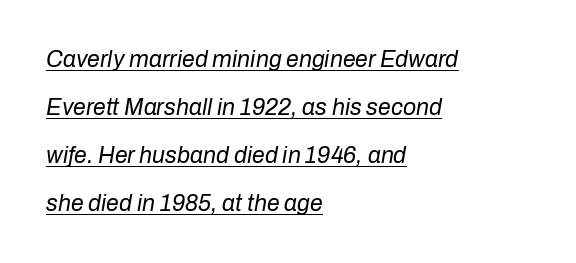
Q: Is the text bold? A: No.
Q: Is the text italic (slanted)? A: Yes, it leans right by about 10 degrees.
Q: Is the text underlined? A: Yes.
Q: How is the paragraph aligned? A: Left-aligned.
Q: Is the spacing between letters normal or unusually wide? A: Normal.
Q: Is the spacing between lines tight, normal or loose? A: Loose.
